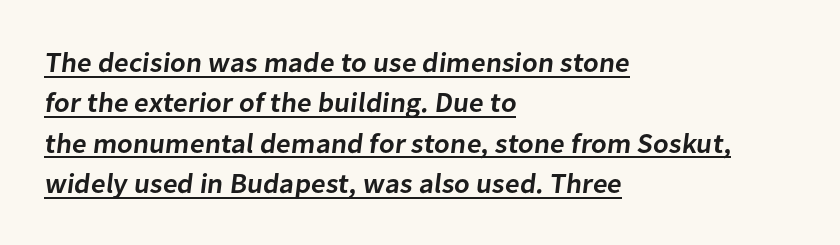
{"serif": "no", "bold": "semi", "weight": "semibold", "width": "normal", "stroke_contrast": "low", "x_height": "medium", "monospaced": "no", "underline": "yes", "align": "left", "line_spacing": "normal", "line_spacing_ratio": 1.44, "letter_spacing": "normal", "letter_spacing_em": 0.0, "glyph_px": 28}
